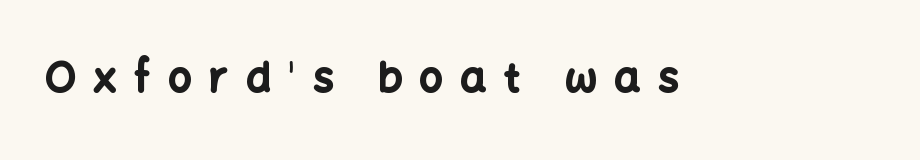
The font is running at its bold setting. Upright lettering throughout. The passage shown is typeset with a sans-serif family. Rule under the text: the space is simply empty.
